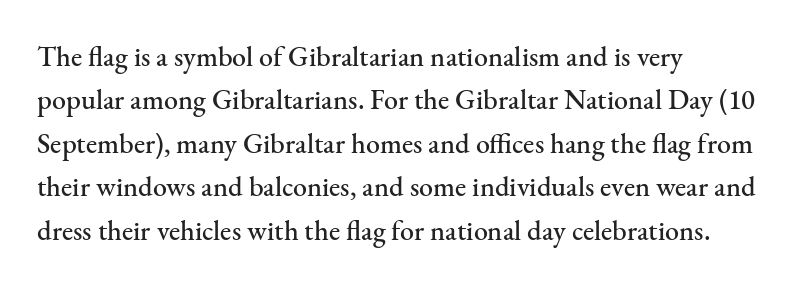
Where is the straight margin? On the left. Character widths vary here, with narrow letters taking less room than wide ones. Glyph-to-glyph distance matches everyday printed text. A roman cut, with each character standing at attention. The rows are spaced the way most documents space them. A bare baseline throughout the passage.
